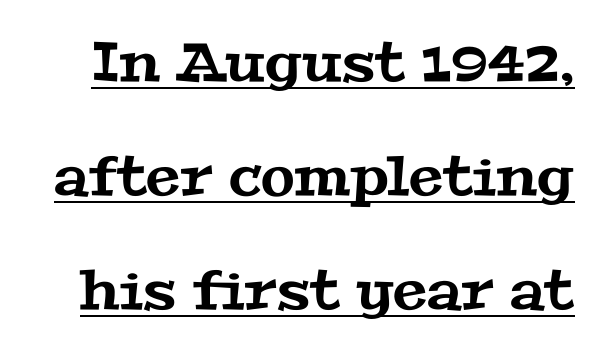
You can see a thin bar hugging the bottom of the glyphs. These lines keep a tight, regular rhythm from letter to letter. This rendering employs a face with finishing strokes, i.e., a serif. This sample has the flowing, uneven cadence of proportional lettering. The passage shown stacks its lines with a broad gap.
